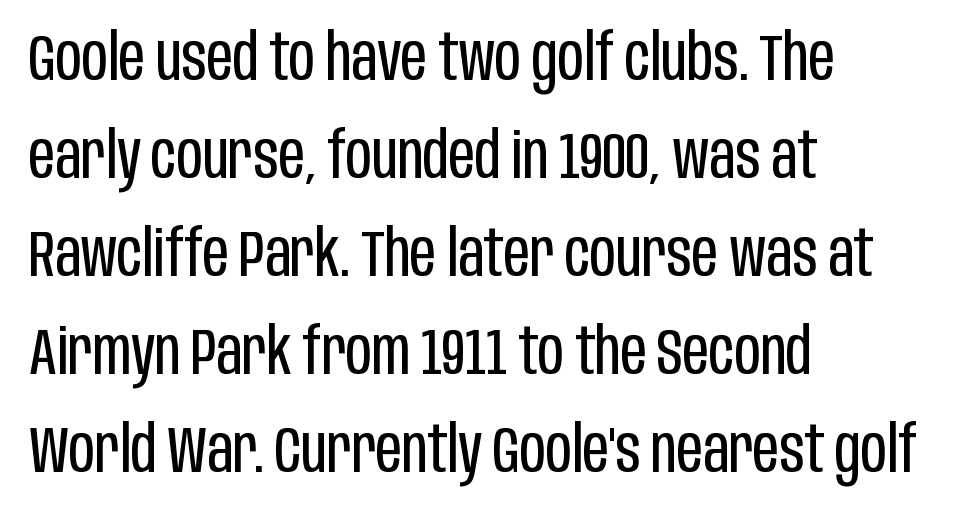
Q: Is the text bold? A: No.
Q: Is the text italic (slanted)? A: No, it is upright.
Q: Is the typeface a serif or a sans-serif typeface? A: Sans-serif.
Q: Is the text underlined? A: No.
Q: How is the paragraph aligned? A: Left-aligned.
Q: Is the spacing between letters normal or unusually wide? A: Normal.
Q: Is the spacing between lines tight, normal or loose? A: Normal.
Q: Width (condensed, normal, or wide)? A: Condensed.
Q: Stroke contrast? A: Low.
Q: x-height? A: Large.
Q: Monospaced? A: No.
